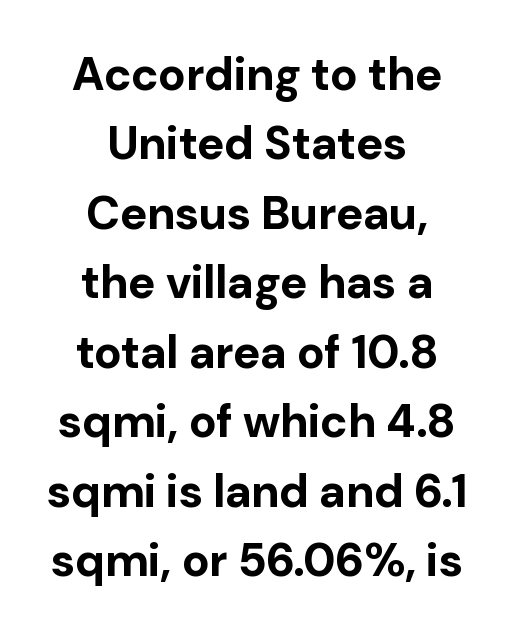
The image shows 46 px bold sans-serif type, upright; set centered, normal line spacing (1.51x), normal letter spacing, not underlined; low stroke contrast and a medium x-height.
